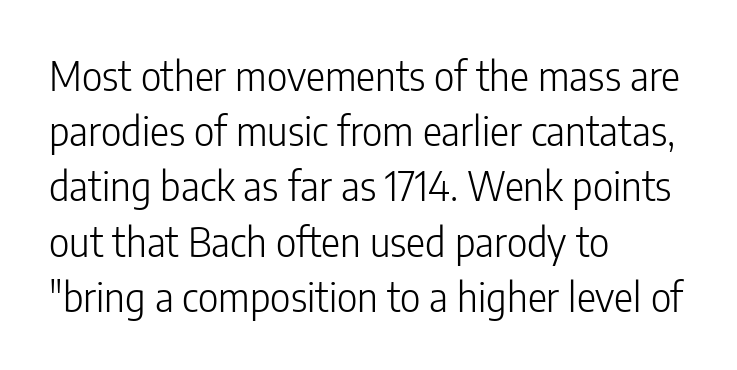
The image shows 40 px light, condensed sans-serif type, upright; set left-aligned, normal line spacing (1.38x), normal letter spacing, not underlined; low stroke contrast and a medium x-height.
